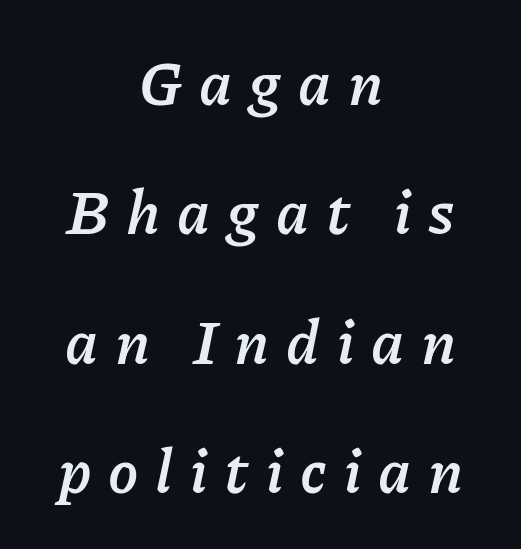
{"italic": "yes", "lean": "right", "slant_degrees": 11, "bold": "yes", "weight": "semibold", "width": "normal", "stroke_contrast": "low", "x_height": "medium", "monospaced": "no", "underline": "no", "align": "center", "line_spacing": "loose", "line_spacing_ratio": 2.12, "letter_spacing": "wide", "letter_spacing_em": 0.27, "glyph_px": 61}
